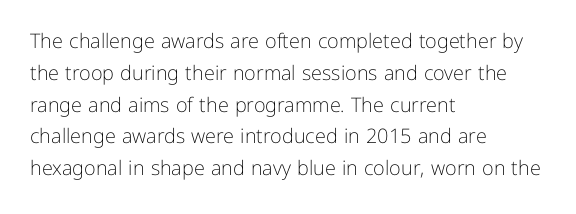
{"italic": "no", "bold": "no", "underline": "no", "align": "left", "line_spacing": "normal", "line_spacing_ratio": 1.59, "letter_spacing": "normal", "letter_spacing_em": 0.0, "glyph_px": 20}
